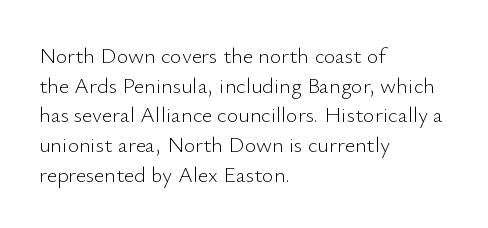
Q: Is the text bold? A: No.
Q: Is the text italic (slanted)? A: No, it is upright.
Q: Is the text underlined? A: No.
Q: How is the paragraph aligned? A: Left-aligned.
Q: Is the spacing between letters normal or unusually wide? A: Normal.
Q: Is the spacing between lines tight, normal or loose? A: Normal.
